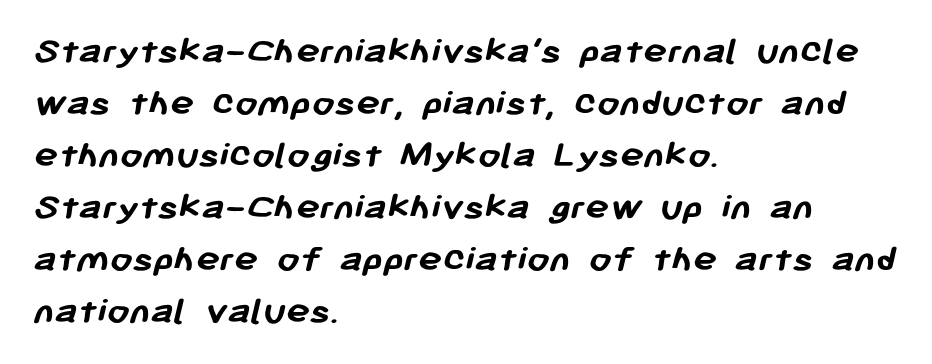
Q: Is the text bold? A: Yes.
Q: Is the typeface a serif or a sans-serif typeface? A: Sans-serif.
Q: Is the text underlined? A: No.
Q: How is the paragraph aligned? A: Left-aligned.
Q: Is the spacing between letters normal or unusually wide? A: Normal.
Q: Is the spacing between lines tight, normal or loose? A: Normal.
Q: Width (condensed, normal, or wide)? A: Normal.
Q: Stroke contrast? A: Low.
Q: x-height? A: Medium.
Q: Monospaced? A: No.
